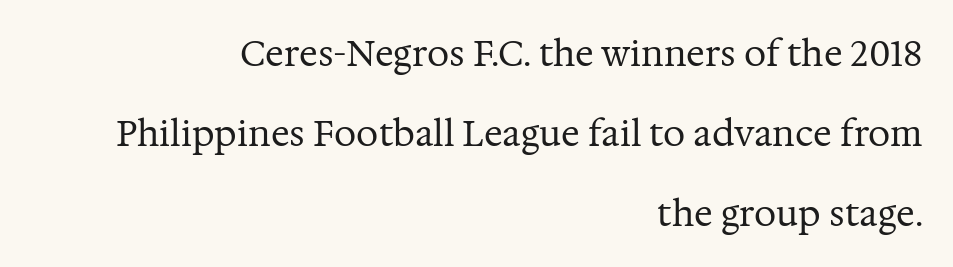
The image shows 35 px regular-weight serif type, upright; set right-aligned, loose line spacing (2.29x), normal letter spacing, not underlined; medium stroke contrast and a medium x-height.
